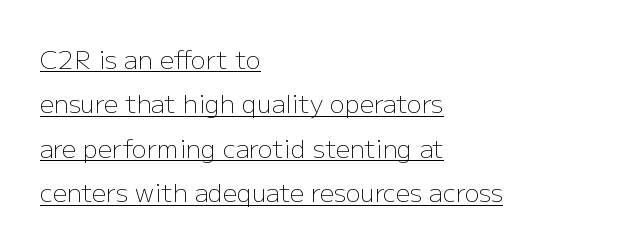
{"italic": "no", "bold": "no", "underline": "yes", "align": "left", "line_spacing_ratio": 1.78, "letter_spacing": "normal", "letter_spacing_em": 0.0, "glyph_px": 25}
